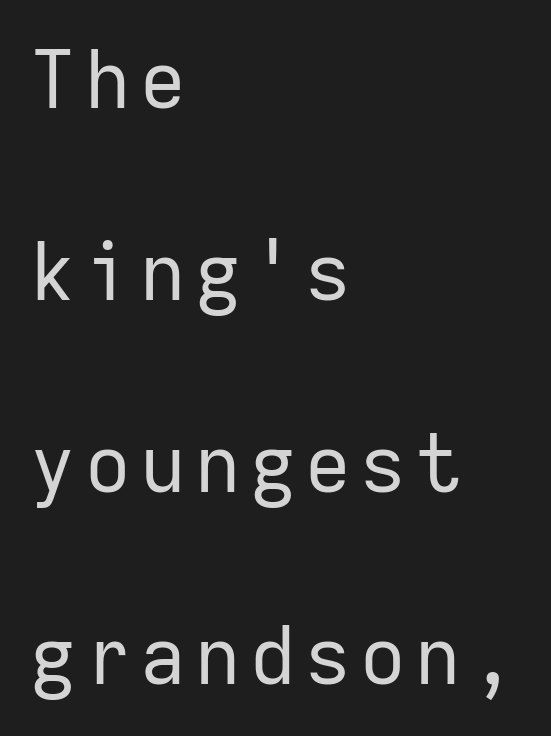
The face used here is monospaced, like something from a code editor. Quick note: interline space is abundant. Bare-footed words on every line. This sample uses an upright cut, with every glyph sitting square on the baseline. All the whitespace from short lines collects on the right. The strokes are not fattened; the text isn't bold.
